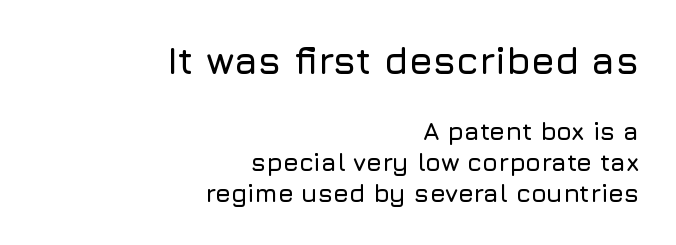
The image shows 38 px sans-serif type, upright; set right-aligned, line spacing 1.24x, normal letter spacing, not underlined; the first (top) block is 1.52x larger; low stroke contrast and a medium x-height.
